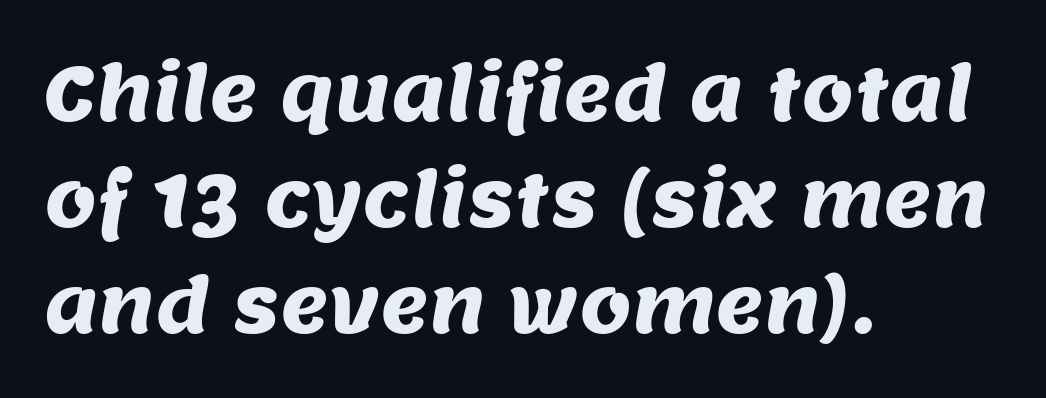
Q: Is the typeface a serif or a sans-serif typeface? A: Sans-serif.
Q: Is the text underlined? A: No.
Q: How is the paragraph aligned? A: Left-aligned.
Q: Is the spacing between letters normal or unusually wide? A: Normal.
Q: Is the spacing between lines tight, normal or loose? A: Normal.
Q: Width (condensed, normal, or wide)? A: Normal.
Q: Stroke contrast? A: Medium.
Q: x-height? A: Large.
Q: Monospaced? A: No.
